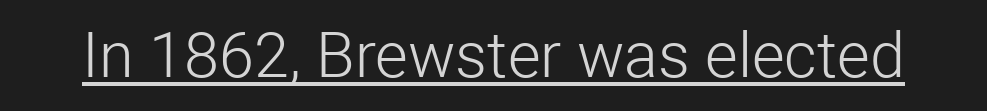
The image shows 63 px light sans-serif type, upright; set normal letter spacing, underlined; low stroke contrast and a medium x-height.
